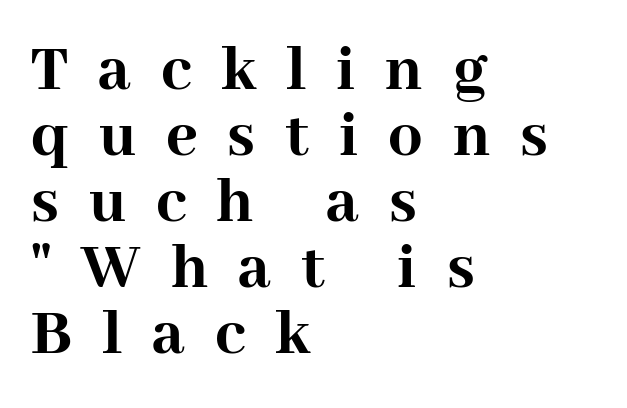
Spacing verdict: proportional, widths tailored to each character. The passage is arranged the way most books set body copy — flush left. Vertical strokes here are truly vertical. The vertical gap from one line to the next is small. In terms of weight, the rendering is a true, heavy bold.
